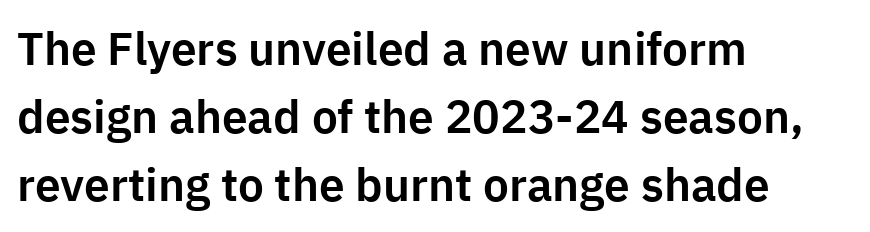
{"serif": "no", "italic": "no", "width": "normal", "stroke_contrast": "low", "x_height": "medium", "monospaced": "no", "underline": "no", "align": "left", "line_spacing": "normal", "line_spacing_ratio": 1.48, "letter_spacing": "normal", "letter_spacing_em": 0.0, "glyph_px": 46}
